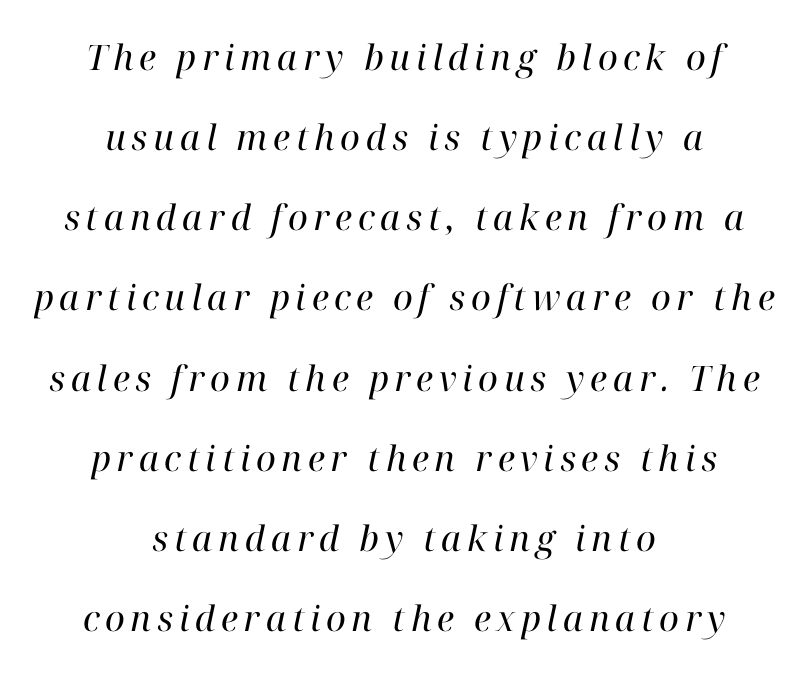
Q: Is the text bold? A: No.
Q: Is the text italic (slanted)? A: Yes, it leans right by about 12 degrees.
Q: Is the typeface a serif or a sans-serif typeface? A: Serif.
Q: Is the text underlined? A: No.
Q: How is the paragraph aligned? A: Centered.
Q: Is the spacing between lines tight, normal or loose? A: Loose.
Q: Width (condensed, normal, or wide)? A: Normal.
Q: Stroke contrast? A: High.
Q: x-height? A: Medium.
Q: Monospaced? A: No.
